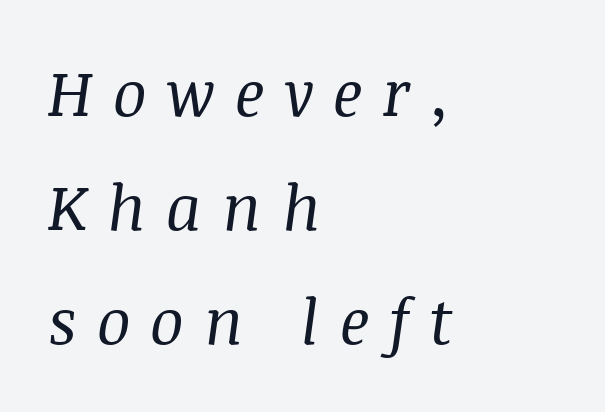
Q: Is the text bold? A: No.
Q: Is the text italic (slanted)? A: Yes, it leans right by about 8 degrees.
Q: Is the typeface a serif or a sans-serif typeface? A: Serif.
Q: Is the text underlined? A: No.
Q: How is the paragraph aligned? A: Left-aligned.
Q: Is the spacing between letters normal or unusually wide? A: Unusually wide.
Q: Width (condensed, normal, or wide)? A: Normal.
Q: Stroke contrast? A: Medium.
Q: x-height? A: Large.
Q: Monospaced? A: No.
